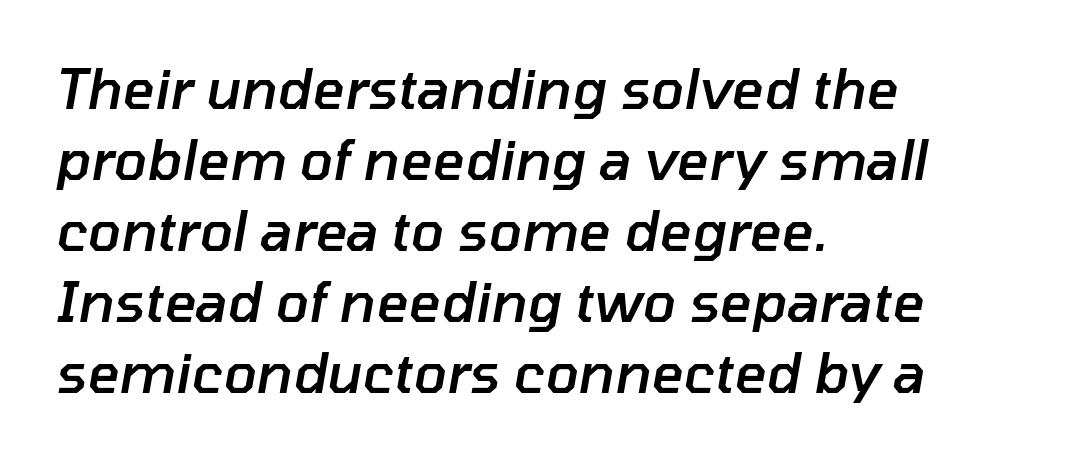
Underline: absent. The text carries the slant typical of an italic or oblique font. Do the characters align in a grid? No, the font is proportional. No extra tracking has been applied to these lines.
